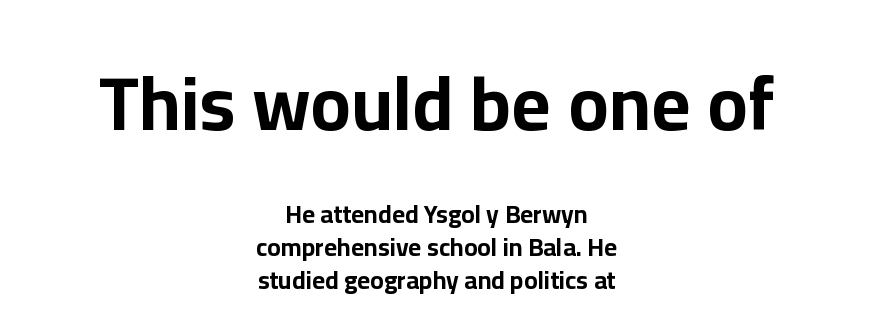
Looks like regular typesetting: each glyph gets only the width it needs. In terms of posture, this sample is upright. Quick note: underline off. Caption: bold face, heavy strokes. Vertically, the passage feels balanced, rows spaced as you'd expect.
